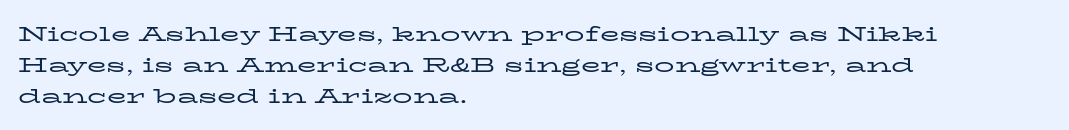
Q: Is the text bold? A: No.
Q: Is the text italic (slanted)? A: No, it is upright.
Q: Is the text underlined? A: No.
Q: How is the paragraph aligned? A: Left-aligned.
Q: Is the spacing between letters normal or unusually wide? A: Normal.
Q: Is the spacing between lines tight, normal or loose? A: Normal.
